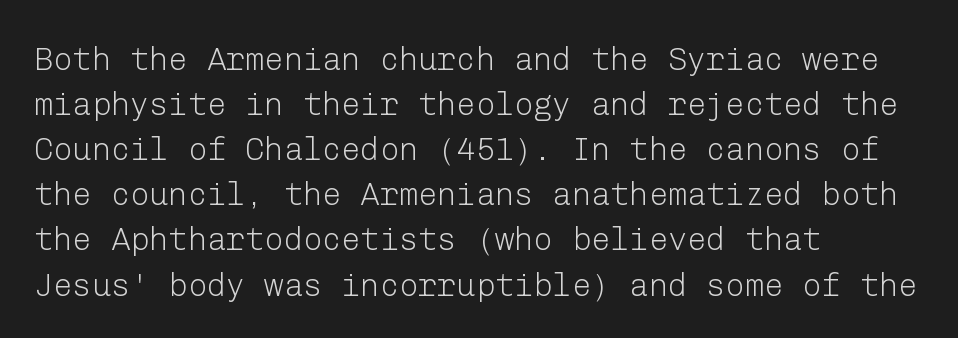
{"serif": "no", "italic": "no", "bold": "no", "weight": "light", "width": "normal", "stroke_contrast": "low", "x_height": "medium", "underline": "no", "align": "left", "line_spacing": "normal", "line_spacing_ratio": 1.41, "letter_spacing": "normal", "letter_spacing_em": 0.0, "glyph_px": 32}
